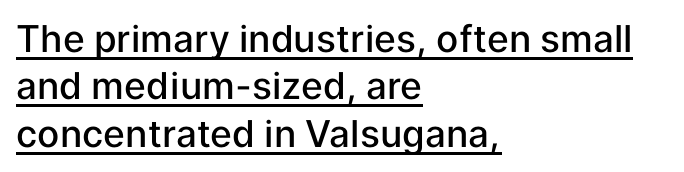
Q: Is the text bold? A: Semi-bold.
Q: Is the text italic (slanted)? A: No, it is upright.
Q: Is the typeface a serif or a sans-serif typeface? A: Sans-serif.
Q: Is the text underlined? A: Yes.
Q: How is the paragraph aligned? A: Left-aligned.
Q: Is the spacing between letters normal or unusually wide? A: Normal.
Q: Is the spacing between lines tight, normal or loose? A: Normal.
Q: Width (condensed, normal, or wide)? A: Normal.
Q: Stroke contrast? A: Low.
Q: x-height? A: Medium.
Q: Monospaced? A: No.
